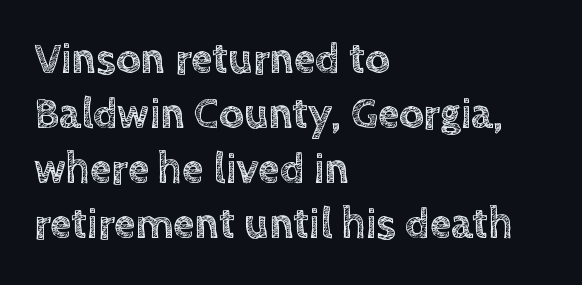
{"italic": "no", "width": "normal", "x_height": "large", "monospaced": "no", "underline": "no", "align": "left", "line_spacing": "normal", "line_spacing_ratio": 1.28, "letter_spacing": "normal", "letter_spacing_em": 0.0, "glyph_px": 43}
